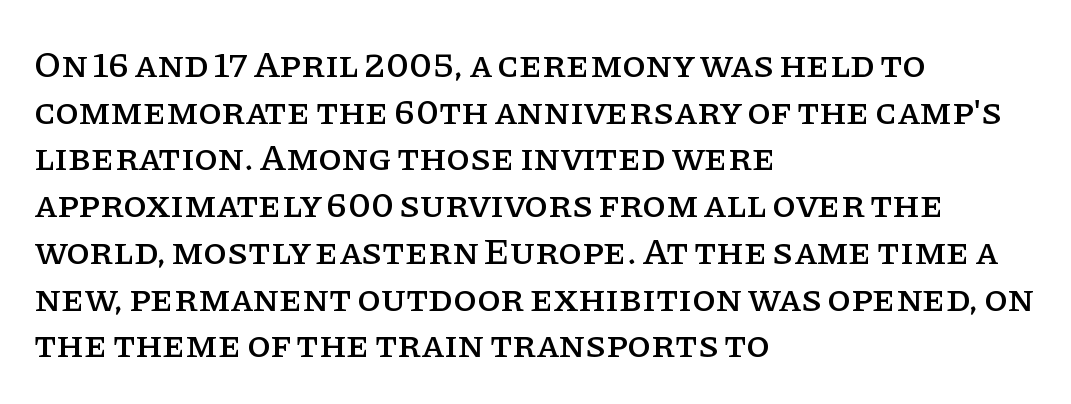
{"serif": "yes", "italic": "no", "width": "normal", "stroke_contrast": "low", "x_height": "large", "monospaced": "no", "underline": "no", "align": "left", "line_spacing_ratio": 1.23, "letter_spacing": "normal", "letter_spacing_em": 0.0, "glyph_px": 38}
